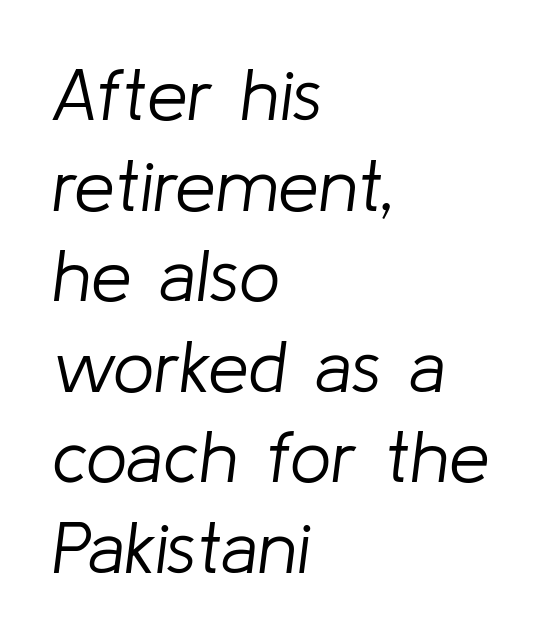
Lines of text with bare space underneath. Tracking here is standard; glyphs follow each other at the usual distance. The typeface has the unassuming heft of standard copy or less. Would a proofreader flag this as italicized? Yes. Think of a printed novel: that variable character pitch is what you see here.
